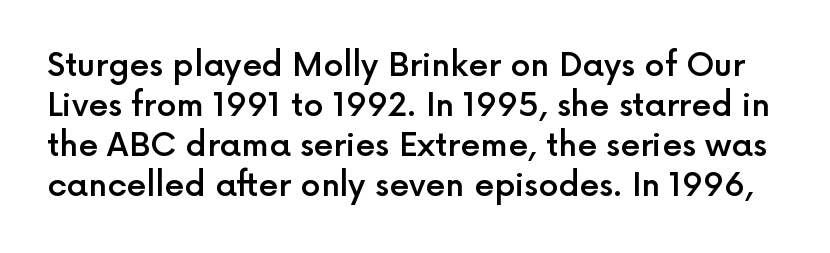
{"serif": "no", "italic": "no", "bold": "semi", "weight": "semibold", "width": "normal", "x_height": "medium", "monospaced": "no", "underline": "no", "line_spacing": "normal", "line_spacing_ratio": 1.25, "letter_spacing": "normal", "letter_spacing_em": 0.0, "glyph_px": 32}
